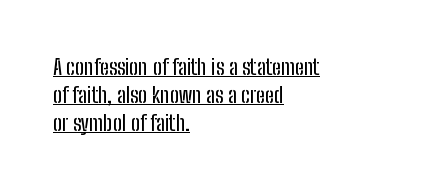
The image shows 22 px text type, upright; set left-aligned, normal line spacing (1.28x), normal letter spacing, underlined.
